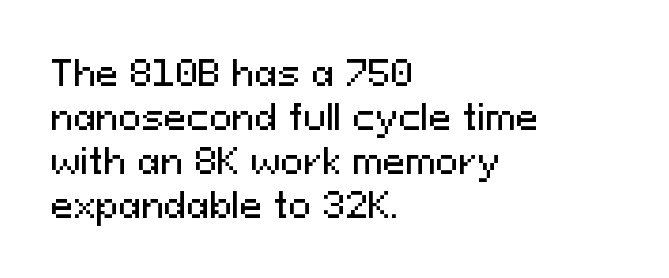
{"serif": "no", "italic": "no", "width": "normal", "stroke_contrast": "medium", "x_height": "medium", "monospaced": "no", "underline": "no", "align": "left", "line_spacing": "normal", "line_spacing_ratio": 1.29, "letter_spacing": "normal", "letter_spacing_em": 0.0, "glyph_px": 34}
